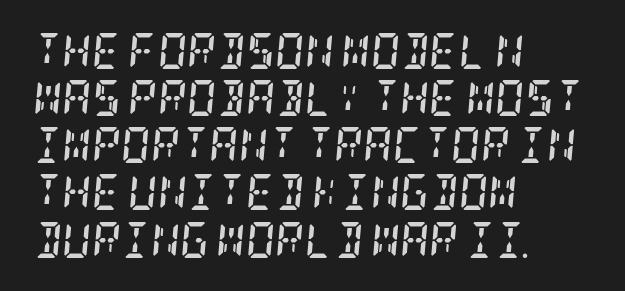
The image shows 36 px semibold, condensed serif type, italic (leaning right); set left-aligned, normal line spacing (1.31x), normal letter spacing, not underlined; low stroke contrast and a large x-height.
